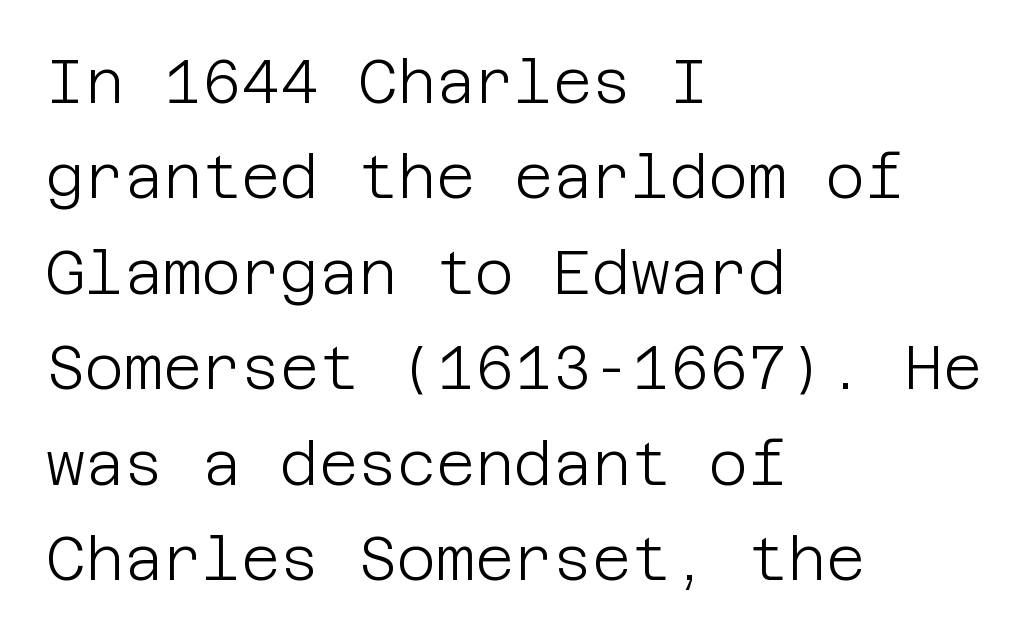
Q: Is the text bold? A: No.
Q: Is the text italic (slanted)? A: No, it is upright.
Q: Is the typeface a serif or a sans-serif typeface? A: Sans-serif.
Q: Is the text underlined? A: No.
Q: How is the paragraph aligned? A: Left-aligned.
Q: Is the spacing between letters normal or unusually wide? A: Normal.
Q: Is the spacing between lines tight, normal or loose? A: Normal.
Q: Width (condensed, normal, or wide)? A: Normal.
Q: Stroke contrast? A: Low.
Q: x-height? A: Large.
